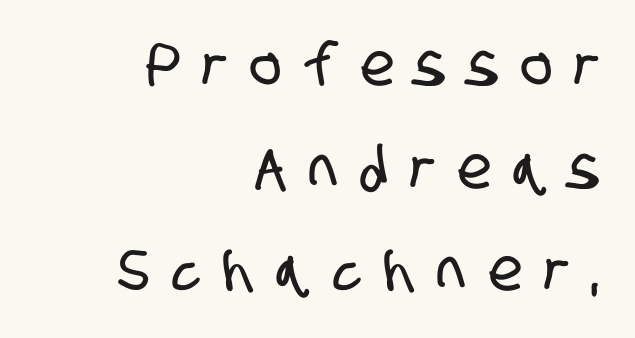
{"serif": "no", "width": "condensed", "stroke_contrast": "low", "x_height": "large", "monospaced": "no", "underline": "no", "align": "right", "line_spacing_ratio": 1.74, "letter_spacing": "wide", "letter_spacing_em": 0.39, "glyph_px": 59}
